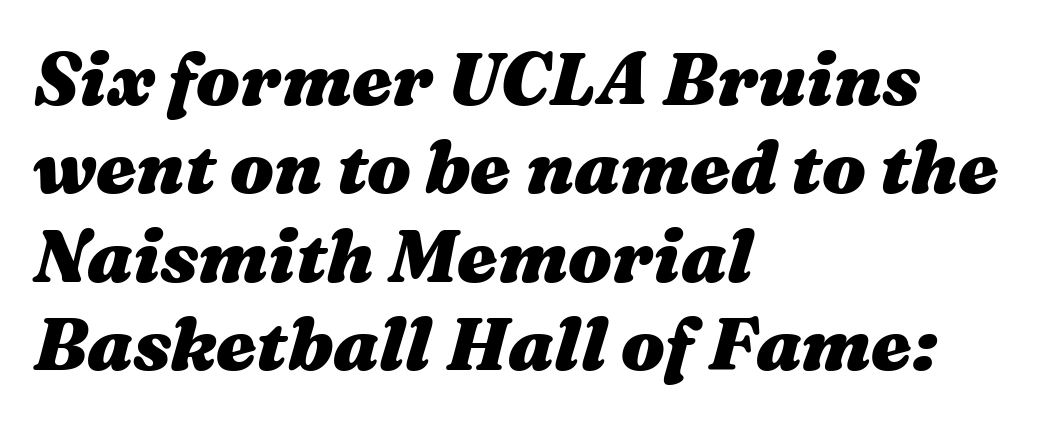
{"italic": "yes", "lean": "right", "slant_degrees": 16, "bold": "yes", "weight": "heavy", "width": "wide", "stroke_contrast": "medium", "x_height": "medium", "monospaced": "no", "underline": "no", "align": "left", "line_spacing_ratio": 1.21, "letter_spacing": "normal", "letter_spacing_em": 0.0, "glyph_px": 73}
